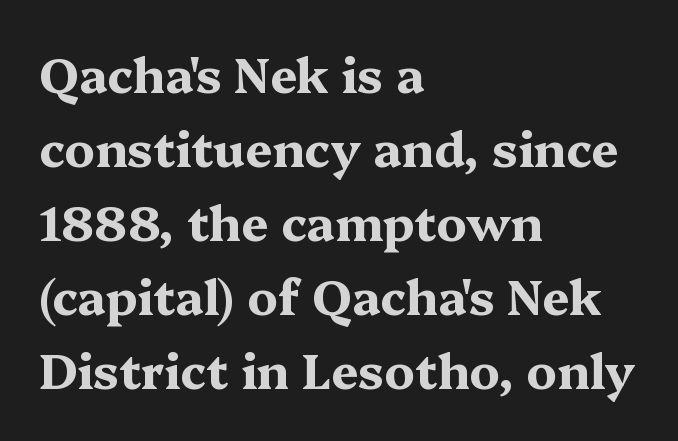
Q: Is the text bold? A: Yes.
Q: Is the text italic (slanted)? A: No, it is upright.
Q: Is the typeface a serif or a sans-serif typeface? A: Serif.
Q: Is the text underlined? A: No.
Q: How is the paragraph aligned? A: Left-aligned.
Q: Is the spacing between letters normal or unusually wide? A: Normal.
Q: Is the spacing between lines tight, normal or loose? A: Normal.
Q: Width (condensed, normal, or wide)? A: Wide.
Q: Stroke contrast? A: Medium.
Q: x-height? A: Medium.
Q: Monospaced? A: No.
